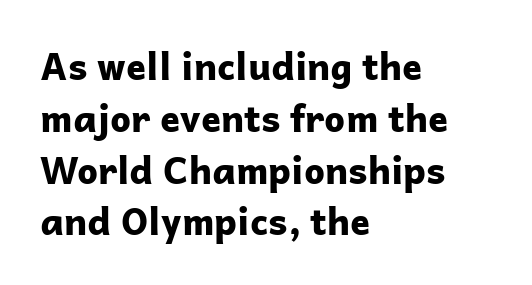
{"serif": "no", "italic": "no", "bold": "yes", "weight": "bold", "width": "normal", "stroke_contrast": "low", "x_height": "medium", "monospaced": "no", "underline": "no", "align": "left", "line_spacing": "normal", "line_spacing_ratio": 1.4, "letter_spacing": "normal", "letter_spacing_em": 0.0, "glyph_px": 37}
